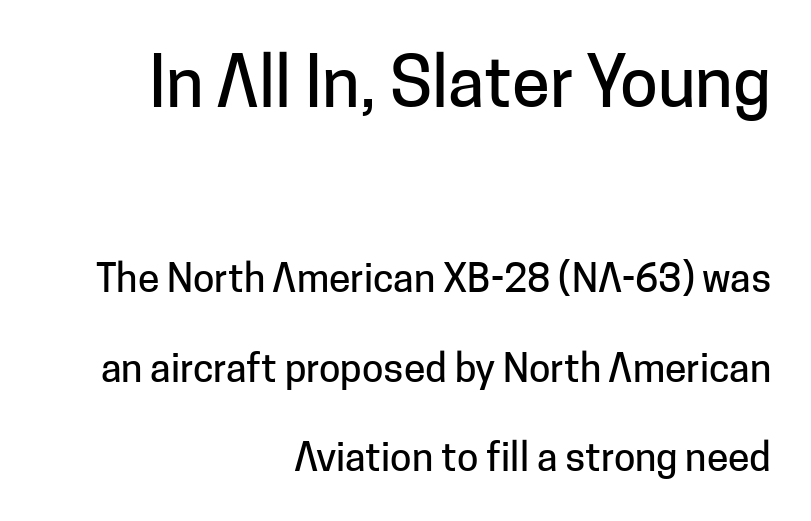
Q: Is the text italic (slanted)? A: No, it is upright.
Q: Is the typeface a serif or a sans-serif typeface? A: Sans-serif.
Q: Is the text underlined? A: No.
Q: How is the paragraph aligned? A: Right-aligned.
Q: Is the spacing between letters normal or unusually wide? A: Normal.
Q: Is the spacing between lines tight, normal or loose? A: Loose.
Q: Which block of text is set in a larger size, the first (top) or the second (bottom)? A: The first (top) one.
Q: Width (condensed, normal, or wide)? A: Normal.
Q: Stroke contrast? A: Low.
Q: x-height? A: Medium.
Q: Monospaced? A: No.
